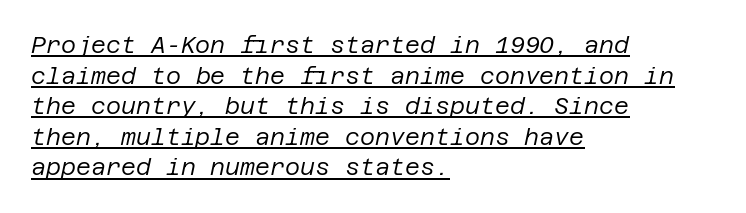
{"italic": "yes", "lean": "right", "slant_degrees": 12, "bold": "no", "underline": "yes", "align": "left", "line_spacing": "normal", "line_spacing_ratio": 1.33, "letter_spacing": "normal", "letter_spacing_em": 0.0, "glyph_px": 23}
